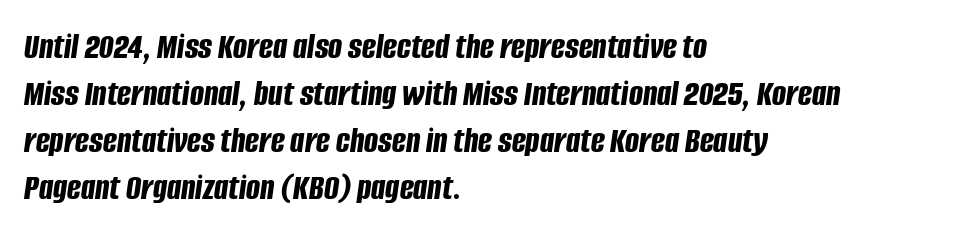
{"italic": "yes", "lean": "right", "slant_degrees": 8, "bold": "yes", "weight": "bold", "width": "condensed", "stroke_contrast": "low", "x_height": "large", "monospaced": "no", "underline": "no", "align": "left", "line_spacing": "normal", "line_spacing_ratio": 1.27, "letter_spacing": "normal", "letter_spacing_em": 0.0, "glyph_px": 37}
